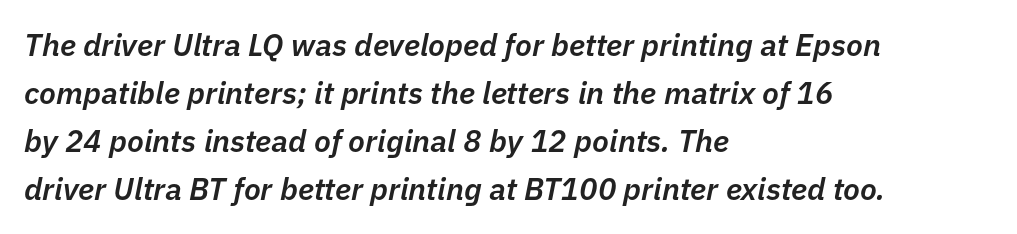
The string is rendered with underlining switched off. The lettering tilts uniformly, giving the passage an italic look. A typesetter would call this leading conventional body-copy spacing. Emphasis by weight is partial: semibold. Is this a fixed-width face? No — the glyphs have proportional, varying widths.
